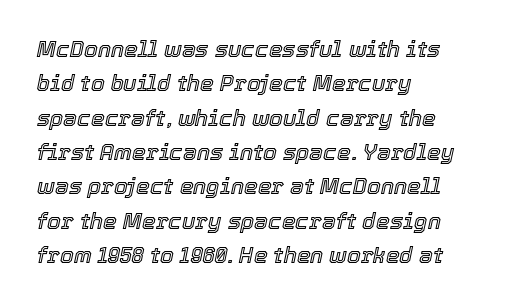
Q: Is the text italic (slanted)? A: Yes, it leans right by about 12 degrees.
Q: Is the text underlined? A: No.
Q: How is the paragraph aligned? A: Left-aligned.
Q: Is the spacing between letters normal or unusually wide? A: Normal.
Q: Is the spacing between lines tight, normal or loose? A: Normal.
